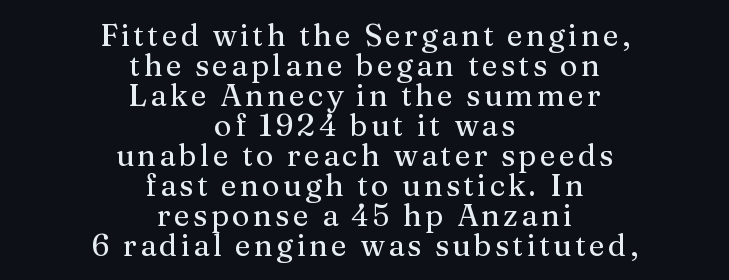
The face used here is seriffed, in the tradition of book romans. Proportional: the letters do not fall into vertical columns. Check under the words: just untouched page. The lines are quadded center. The block of text is dense from top to bottom, with scant space between rows.
